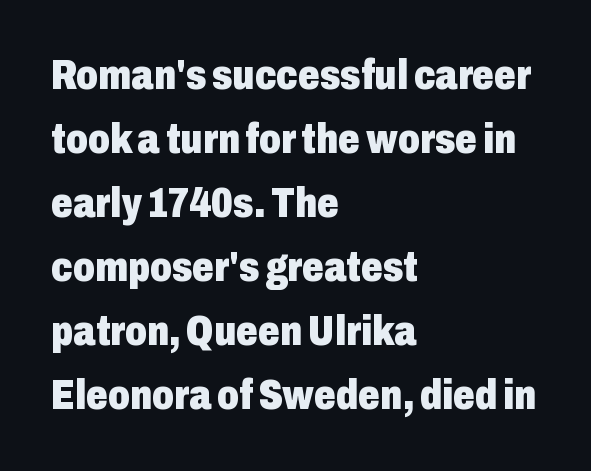
Underlining? Definitely not there. The passage shown is typeset with a sans-serif family. Is this a fixed-width face? No — the glyphs have proportional, varying widths. The paragraph shown leans on its left margin. When letters stand straight like this, we call the style roman or upright. The passage shown has conventional tracking throughout.
